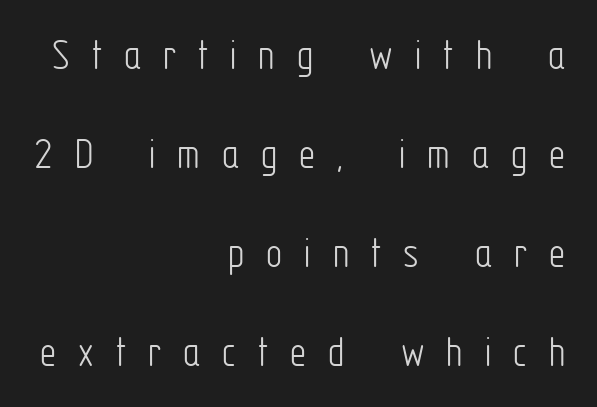
Type without underlining. Widely set lines give the paragraph a tall, airy silhouette. The face used here is rendered with a markedly widened letterfit. Leftover space on each line is placed entirely before the opening word.
